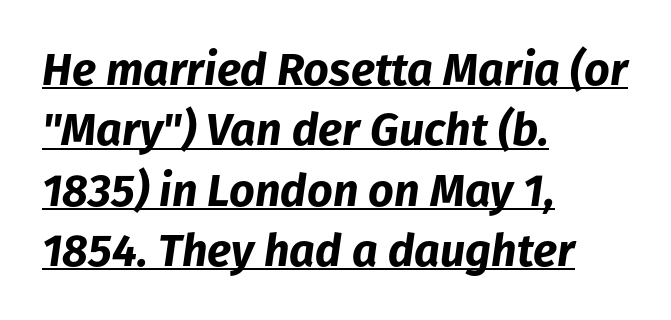
The image shows 45 px bold type, italic (leaning right); set left-aligned, normal line spacing (1.34x), normal letter spacing, underlined; low stroke contrast and a medium x-height.
